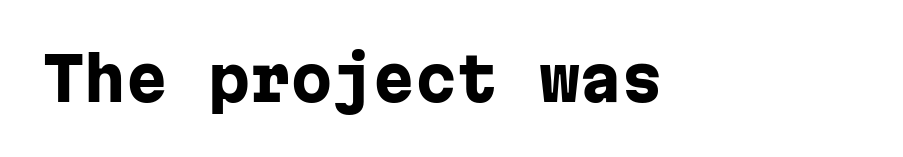
Q: Is the text bold? A: Yes.
Q: Is the text italic (slanted)? A: No, it is upright.
Q: Is the typeface a serif or a sans-serif typeface? A: Sans-serif.
Q: Is the text underlined? A: No.
Q: Is the spacing between letters normal or unusually wide? A: Normal.
Q: Width (condensed, normal, or wide)? A: Normal.
Q: Stroke contrast? A: Low.
Q: x-height? A: Medium.
Q: Monospaced? A: Yes.
